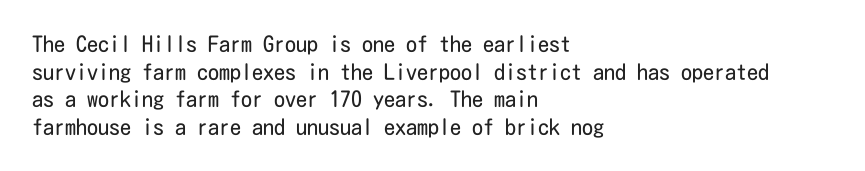
The typeface has the unassuming heft of standard copy or less. Vertical strokes here are truly vertical. A clean baseline with only descenders dipping below it. Default kerning and tracking; the words read as compact shapes.
